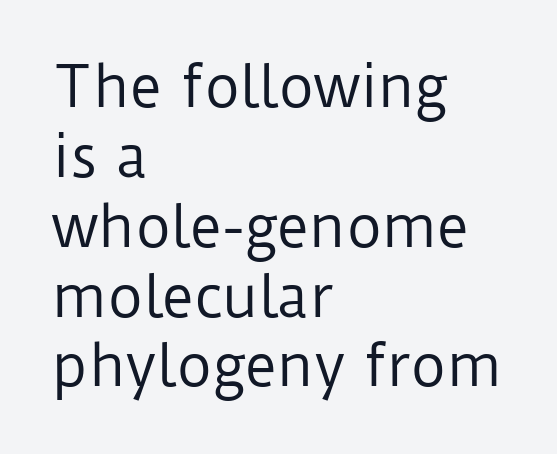
Q: Is the text bold? A: No.
Q: Is the text italic (slanted)? A: No, it is upright.
Q: Is the typeface a serif or a sans-serif typeface? A: Sans-serif.
Q: Is the text underlined? A: No.
Q: How is the paragraph aligned? A: Left-aligned.
Q: Is the spacing between letters normal or unusually wide? A: Normal.
Q: Is the spacing between lines tight, normal or loose? A: Normal.
Q: Width (condensed, normal, or wide)? A: Normal.
Q: Stroke contrast? A: Low.
Q: x-height? A: Medium.
Q: Monospaced? A: No.
